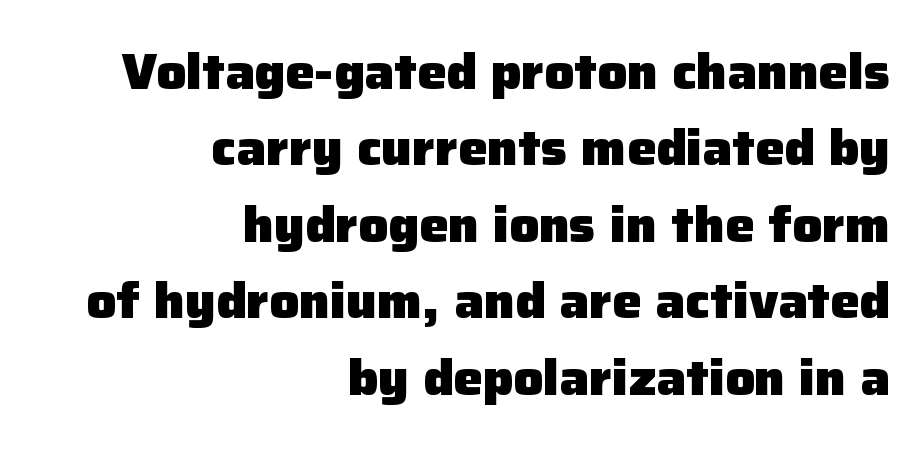
Looks like regular typesetting: each glyph gets only the width it needs. Nothing unusual about the tracking: characters are spaced as the font intends. A dark, heavy texture on the line: the type is bold. Does the type have serifs? No, each stem ends abruptly. Interline gaps are of average width in this sample. Designer's note — italics off, roman on.
